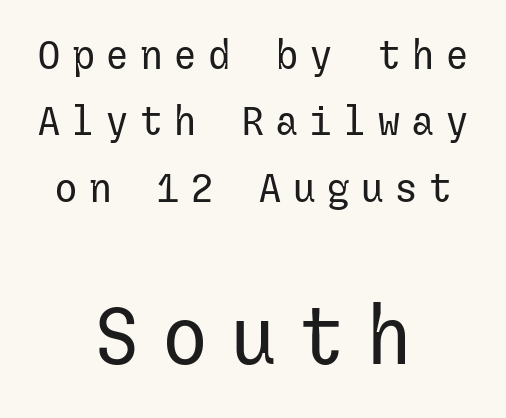
The space between consecutive lines is moderate. Unbolded letterforms with no extra heft. Size contrast runs from small at the top to large at the bottom. Typeset on center — no edge is straight. The space directly below the letters is spotless. Serif or sans? Sans — the stroke terminals are bare.
